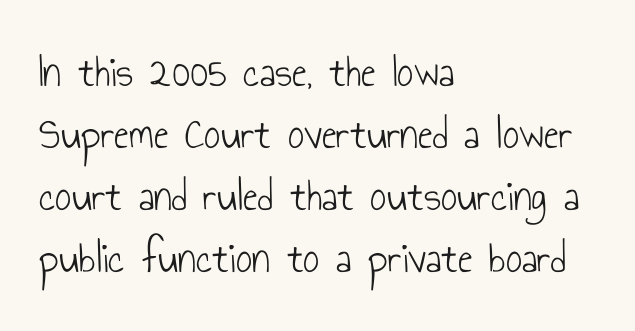
Q: Is the text bold? A: No.
Q: Is the text italic (slanted)? A: No, it is upright.
Q: Is the typeface a serif or a sans-serif typeface? A: Sans-serif.
Q: Is the text underlined? A: No.
Q: How is the paragraph aligned? A: Left-aligned.
Q: Is the spacing between letters normal or unusually wide? A: Normal.
Q: Is the spacing between lines tight, normal or loose? A: Normal.
Q: Width (condensed, normal, or wide)? A: Condensed.
Q: Stroke contrast? A: Low.
Q: x-height? A: Small.
Q: Monospaced? A: No.
